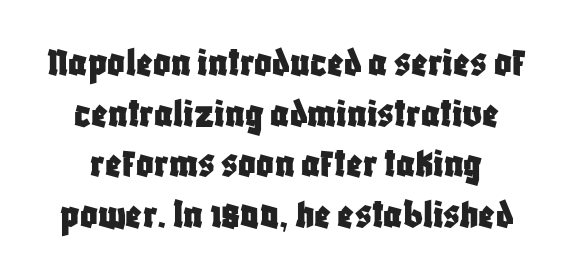
{"serif": "no", "italic": "no", "width": "condensed", "stroke_contrast": "low", "x_height": "large", "monospaced": "no", "underline": "no", "align": "center", "line_spacing_ratio": 1.18, "letter_spacing": "normal", "letter_spacing_em": 0.0, "glyph_px": 43}
